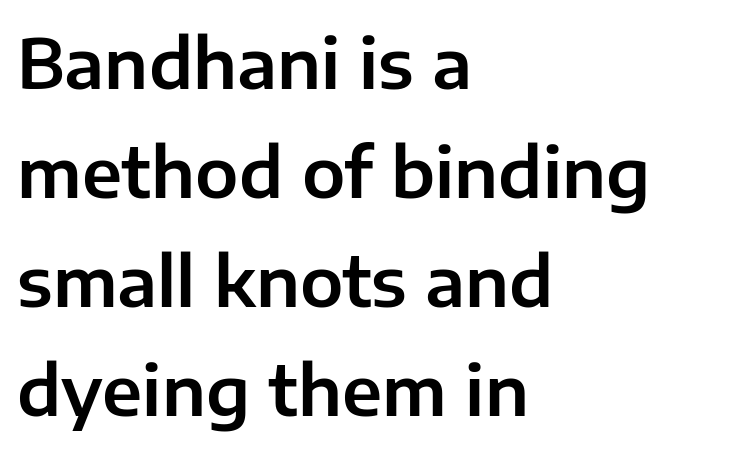
You could call the tracking neutral — neither tight nor loose. Decoration check: the copy has no underline. You can tell it's not italic because the verticals are truly vertical. Where is the straight margin? On the left. Nothing sits at the stroke ends, so this counts as sans-serif.
